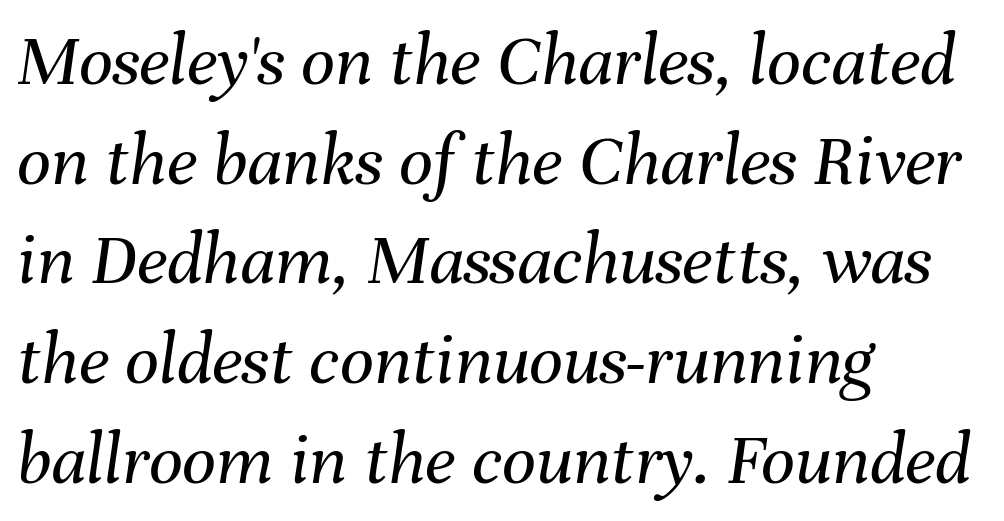
Q: Is the text bold? A: No.
Q: Is the text italic (slanted)? A: Yes, it leans right by about 8 degrees.
Q: Is the text underlined? A: No.
Q: How is the paragraph aligned? A: Left-aligned.
Q: Is the spacing between letters normal or unusually wide? A: Normal.
Q: Is the spacing between lines tight, normal or loose? A: Normal.
Q: Width (condensed, normal, or wide)? A: Normal.
Q: Stroke contrast? A: Medium.
Q: x-height? A: Medium.
Q: Monospaced? A: No.
